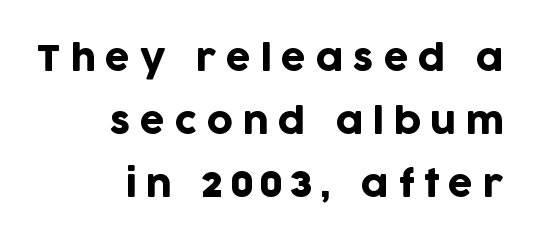
{"serif": "no", "italic": "no", "width": "normal", "stroke_contrast": "low", "x_height": "large", "monospaced": "no", "underline": "no", "align": "right", "line_spacing_ratio": 1.75, "letter_spacing": "wide", "letter_spacing_em": 0.26, "glyph_px": 36}
